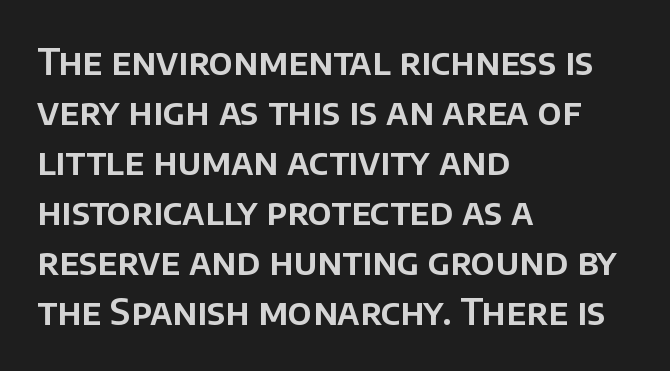
Horizontal alignment here is leftward, the default for most running prose. Each letter keeps its own natural width here, so spacing adapts to shape. The vertical gap from one line to the next is medium. These lines are composed in type without serifs. Check the space under the baseline: it is left empty.
